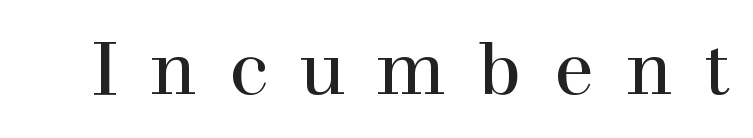
{"serif": "yes", "italic": "no", "bold": "no", "weight": "regular", "width": "normal", "stroke_contrast": "high", "x_height": "medium", "monospaced": "no", "underline": "no", "letter_spacing": "wide", "letter_spacing_em": 0.44, "glyph_px": 73}
